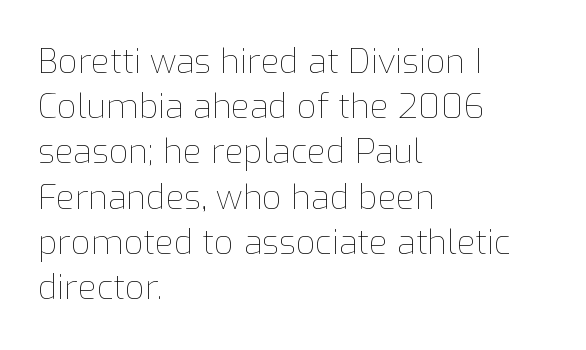
The image shows 34 px thin type, upright; set left-aligned, normal line spacing (1.33x), normal letter spacing, not underlined; low stroke contrast and a medium x-height.
